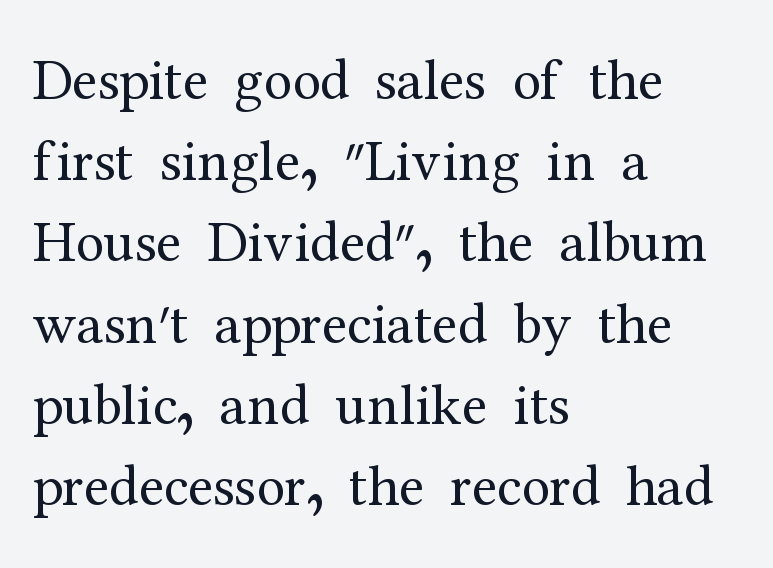
Serif or sans? Serif — the stroke terminals have little feet. Varying glyph widths throughout — classic text-font behaviour. The characters are drawn with everyday or finer stroke widths. A normal amount of white space separates one row of letters from the next. This is the regular roman posture of the typeface. No extra tracking has been applied to these lines.
